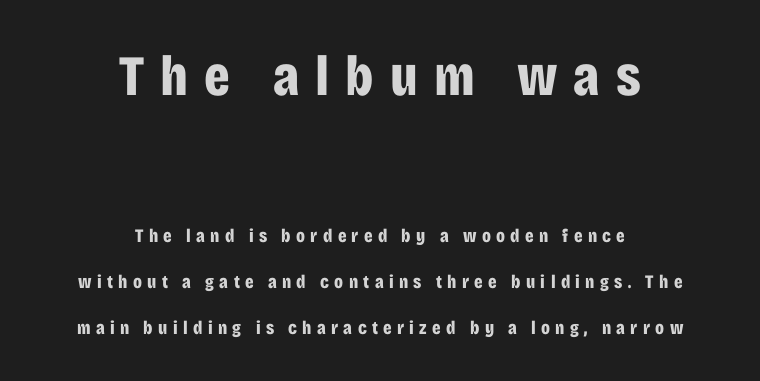
This is roman type, the default non-slanted kind. Grotesque or geometric, the face here clearly has no serifs. Summary of weight: heavy, a full bold. The text block is weighted toward neither margin, spreading evenly from the middle. Leading: increased.
